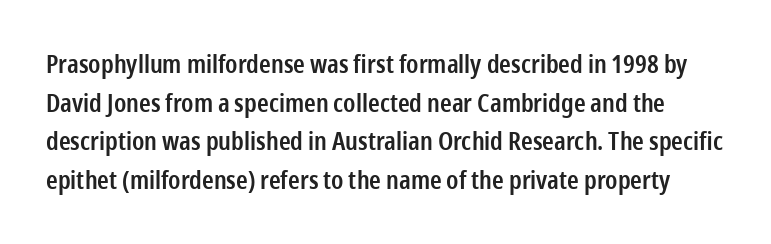
The glyphs have the mass of a demibold cut, below bold. These lines keep a tight, regular rhythm from letter to letter. The glyphs are unaccompanied by any horizontal stroke below them. How would I describe the line gaps? Plain and ordinary.
